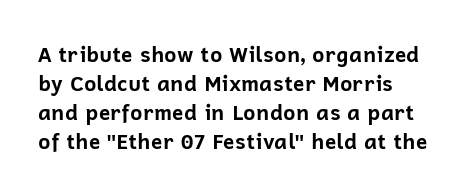
{"italic": "no", "bold": "yes", "underline": "no", "align": "left", "line_spacing": "normal", "line_spacing_ratio": 1.38, "letter_spacing": "normal", "letter_spacing_em": 0.0, "glyph_px": 21}
